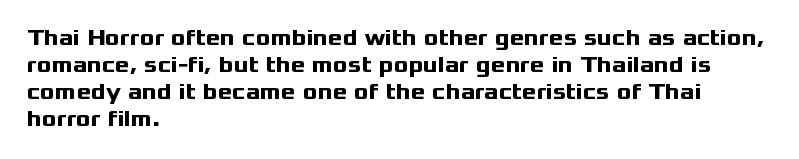
The setting favours the left margin, as ordinary paragraphs usually do. The strip under each line holds only bare page. Every letter is thick-stroked: bold, no question. In terms of posture, this sample is upright. Is the letter spacing exaggerated? No — it looks like the ordinary default.
